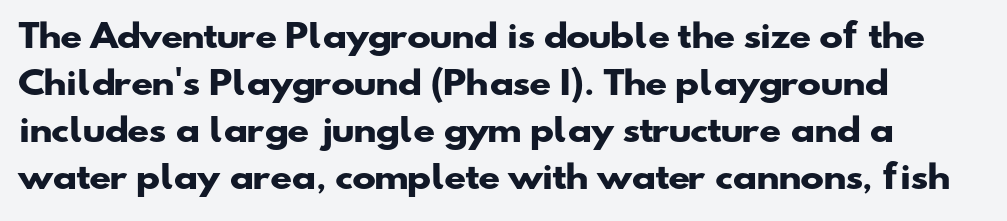
{"serif": "no", "bold": "yes", "weight": "heavy", "width": "wide", "stroke_contrast": "low", "x_height": "small", "monospaced": "no", "underline": "no", "align": "left", "line_spacing": "normal", "line_spacing_ratio": 1.47, "letter_spacing": "normal", "letter_spacing_em": 0.0, "glyph_px": 32}
